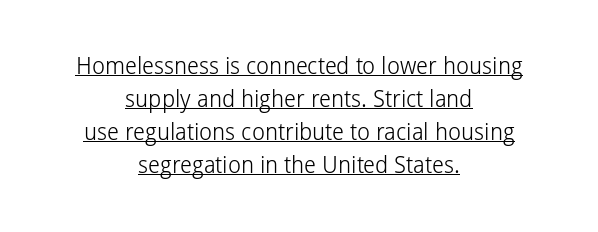
{"italic": "no", "bold": "no", "underline": "yes", "align": "center", "line_spacing": "normal", "line_spacing_ratio": 1.44, "letter_spacing": "normal", "letter_spacing_em": 0.0, "glyph_px": 23}
